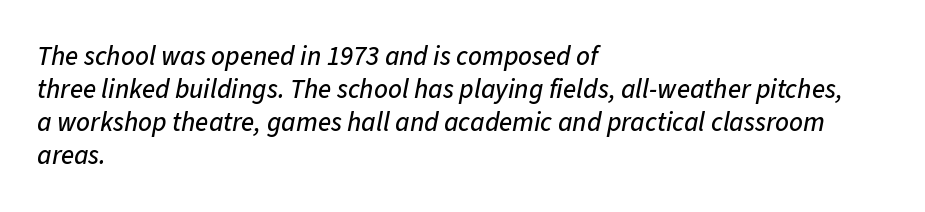
The image shows 27 px text type, italic (leaning right); set left-aligned, line spacing 1.22x, normal letter spacing, not underlined.
